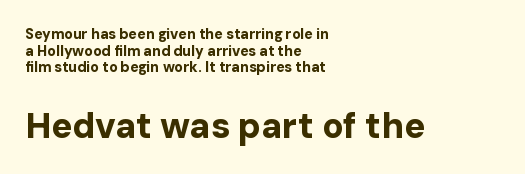
Q: Is the text bold? A: Yes.
Q: Is the text italic (slanted)? A: No, it is upright.
Q: Is the typeface a serif or a sans-serif typeface? A: Sans-serif.
Q: Is the text underlined? A: No.
Q: How is the paragraph aligned? A: Left-aligned.
Q: Is the spacing between letters normal or unusually wide? A: Normal.
Q: Which block of text is set in a larger size, the first (top) or the second (bottom)? A: The second (bottom) one.
Q: Width (condensed, normal, or wide)? A: Normal.
Q: Stroke contrast? A: Low.
Q: x-height? A: Medium.
Q: Monospaced? A: No.
